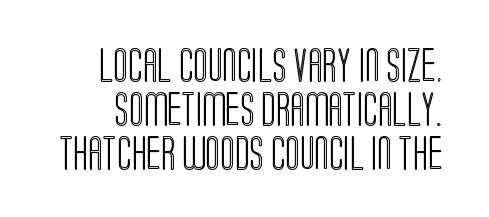
Q: Is the text italic (slanted)? A: No, it is upright.
Q: Is the text underlined? A: No.
Q: Is the spacing between letters normal or unusually wide? A: Normal.
Q: Is the spacing between lines tight, normal or loose? A: Normal.
Q: Width (condensed, normal, or wide)? A: Condensed.
Q: x-height? A: Large.
Q: Monospaced? A: No.
